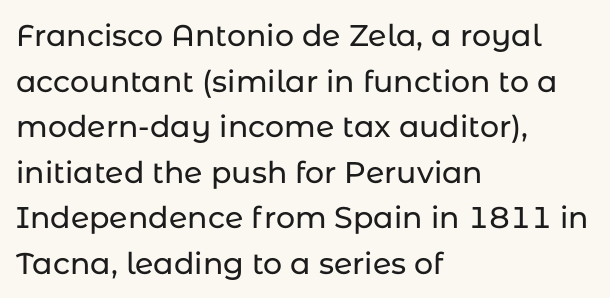
{"serif": "no", "italic": "no", "width": "normal", "stroke_contrast": "low", "x_height": "medium", "monospaced": "no", "underline": "no", "align": "left", "line_spacing": "normal", "line_spacing_ratio": 1.52, "letter_spacing": "normal", "letter_spacing_em": 0.0, "glyph_px": 30}
